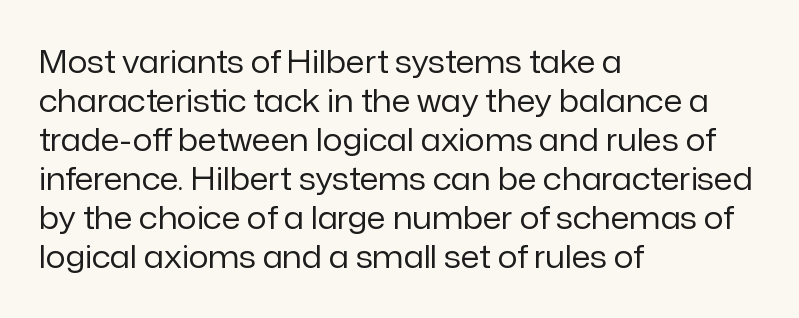
{"serif": "no", "italic": "no", "bold": "no", "weight": "regular", "width": "normal", "stroke_contrast": "low", "x_height": "medium", "monospaced": "no", "underline": "no", "align": "left", "line_spacing": "normal", "line_spacing_ratio": 1.26, "letter_spacing": "normal", "letter_spacing_em": 0.0, "glyph_px": 31}
